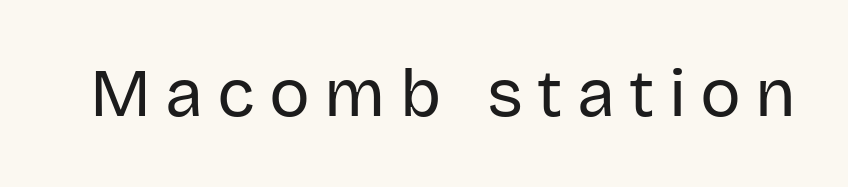
Q: Is the text bold? A: No.
Q: Is the text italic (slanted)? A: No, it is upright.
Q: Is the typeface a serif or a sans-serif typeface? A: Sans-serif.
Q: Is the text underlined? A: No.
Q: Is the spacing between letters normal or unusually wide? A: Unusually wide.
Q: Width (condensed, normal, or wide)? A: Normal.
Q: Stroke contrast? A: Low.
Q: x-height? A: Large.
Q: Monospaced? A: No.
